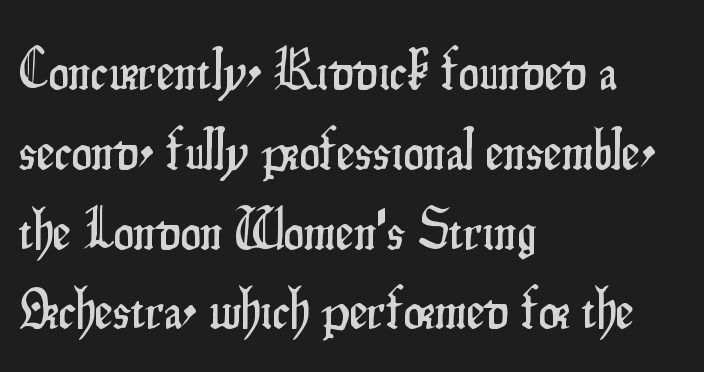
The gap between lines stays unmarked. No extra tracking has been applied to these lines. The lettering stays uniformly vertical, giving the passage a roman look. Visually the block forms a straight wall on the left and a jagged coastline on the right. You could not count columns in this text — the font is proportionally spaced. The font family rendered here belongs to the sans-serif group.
